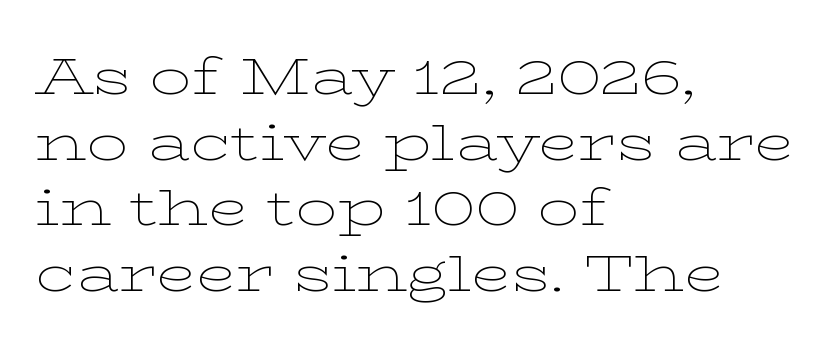
The image shows 52 px thin, wide serif type, upright; set left-aligned, normal line spacing (1.26x), normal letter spacing, not underlined; low stroke contrast and a medium x-height.
